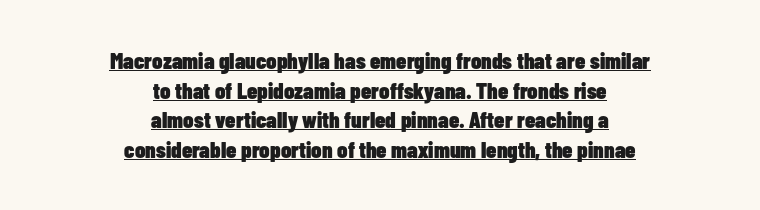
{"italic": "no", "bold": "yes", "underline": "yes", "align": "center", "line_spacing": "normal", "line_spacing_ratio": 1.29, "letter_spacing": "normal", "letter_spacing_em": 0.0, "glyph_px": 23}
